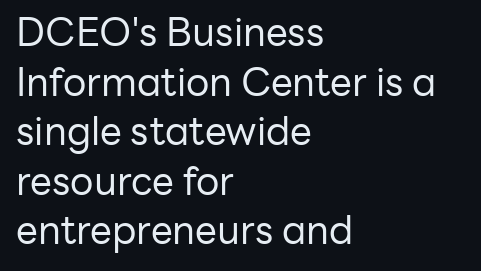
{"serif": "no", "italic": "no", "bold": "no", "weight": "regular", "width": "normal", "stroke_contrast": "low", "x_height": "medium", "monospaced": "no", "underline": "no", "align": "left", "line_spacing": "normal", "line_spacing_ratio": 1.27, "letter_spacing": "normal", "letter_spacing_em": 0.0, "glyph_px": 39}
